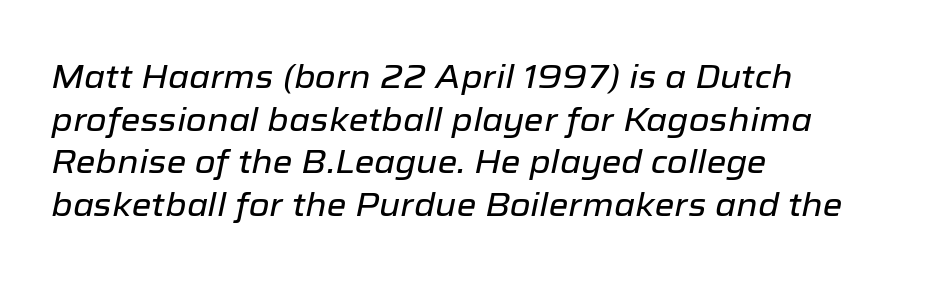
{"italic": "yes", "lean": "right", "slant_degrees": 12, "width": "normal", "stroke_contrast": "low", "x_height": "medium", "monospaced": "no", "underline": "no", "align": "left", "line_spacing": "normal", "line_spacing_ratio": 1.33, "letter_spacing": "normal", "letter_spacing_em": 0.0, "glyph_px": 32}
